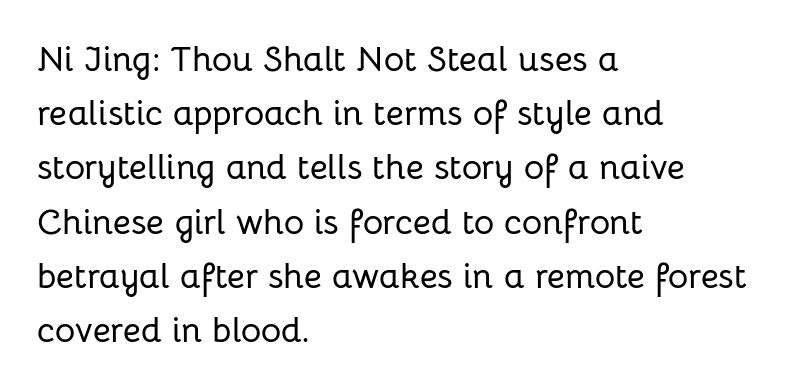
The image shows 35 px sans-serif type, upright; set left-aligned, normal line spacing (1.55x), normal letter spacing, not underlined; low stroke contrast and a medium x-height.
